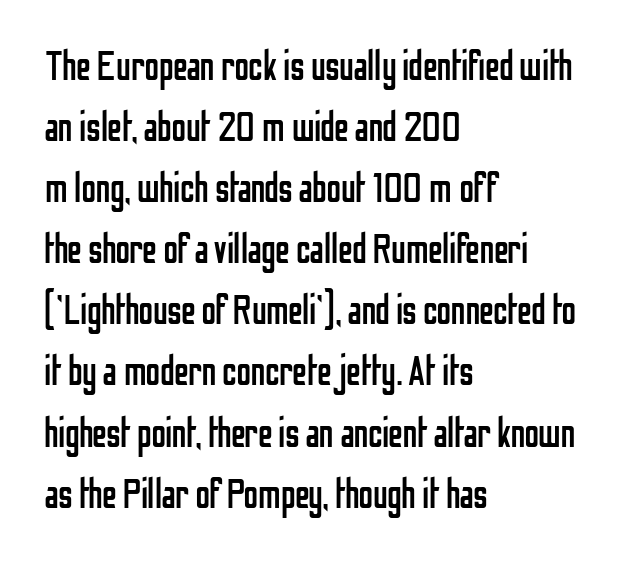
Reading down the block, your eye returns to a fixed left position each line. These lines are rendered in a variable-pitch font. In terms of posture, this sample is upright. On a weight scale, this lands at 450 or below. This rendering features lettering with no underline.
